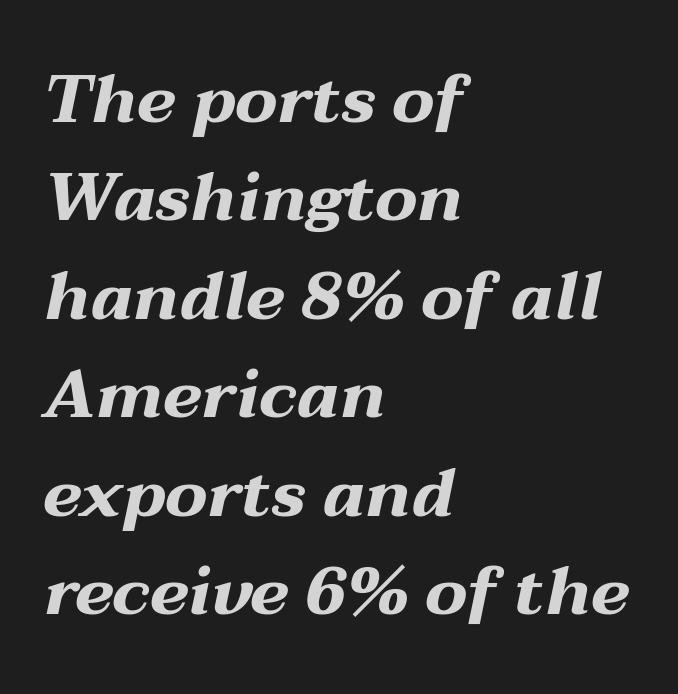
{"italic": "yes", "lean": "right", "slant_degrees": 12, "bold": "yes", "weight": "bold", "width": "wide", "stroke_contrast": "medium", "x_height": "medium", "monospaced": "no", "underline": "no", "align": "left", "line_spacing": "normal", "line_spacing_ratio": 1.47, "letter_spacing": "normal", "letter_spacing_em": 0.0, "glyph_px": 67}
